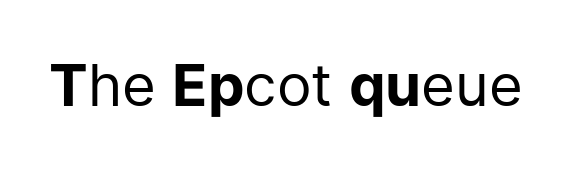
Compared with a typical body face, this is equally light or lighter still. Each letter keeps its own natural width here, so spacing adapts to shape. A typesetter would mark this as roman, not italic. I'd call this a sans setting — the letters go barefoot. Honestly, the letter spacing is just normal — you wouldn't notice it.
